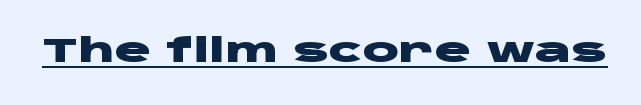
The type sits square on the baseline with zero lean. The rendering uses natural spacing where letterforms have individual widths. The characters look thick and weighty, a clear bold. Somebody hit Ctrl+U on this one — the words are underlined. The typeface chosen for these lines omits serifs.
